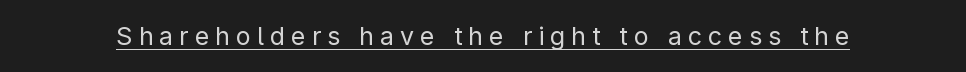
Q: Is the text bold? A: No.
Q: Is the text italic (slanted)? A: No, it is upright.
Q: Is the text underlined? A: Yes.
Q: Is the spacing between letters normal or unusually wide? A: Unusually wide.
